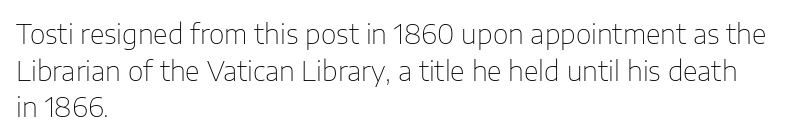
{"italic": "no", "bold": "no", "underline": "no", "align": "left", "line_spacing": "normal", "line_spacing_ratio": 1.36, "letter_spacing": "normal", "letter_spacing_em": 0.0, "glyph_px": 27}
